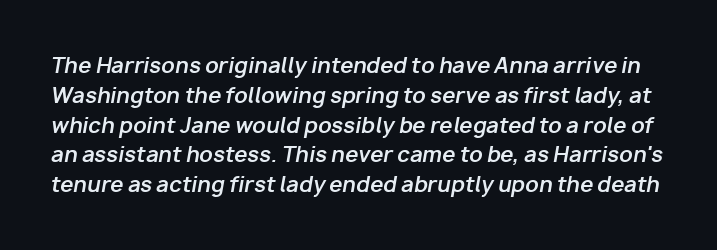
Q: Is the text bold? A: Yes.
Q: Is the text italic (slanted)? A: Yes, it leans right by about 10 degrees.
Q: Is the text underlined? A: No.
Q: Is the spacing between letters normal or unusually wide? A: Normal.
Q: Is the spacing between lines tight, normal or loose? A: Normal.
